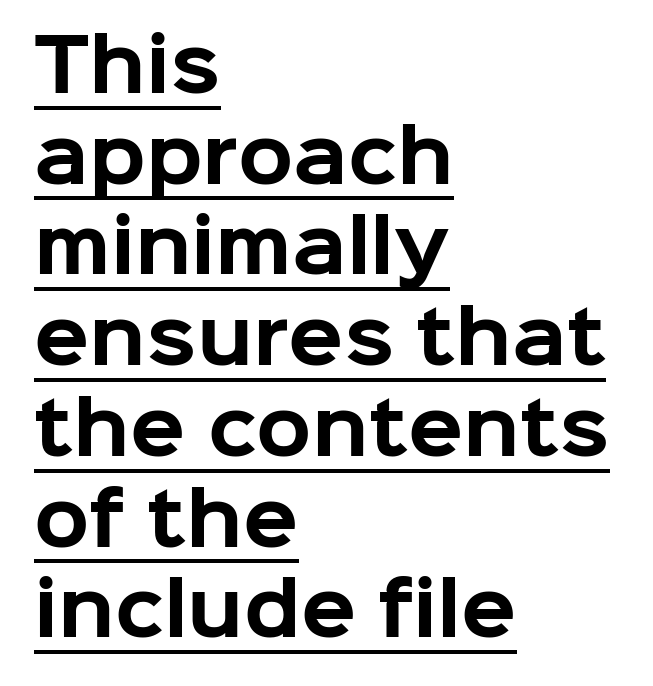
{"serif": "no", "italic": "no", "bold": "yes", "weight": "bold", "width": "normal", "stroke_contrast": "low", "x_height": "medium", "monospaced": "no", "underline": "yes", "align": "left", "line_spacing": "normal", "line_spacing_ratio": 1.26, "letter_spacing": "normal", "letter_spacing_em": 0.0, "glyph_px": 72}
